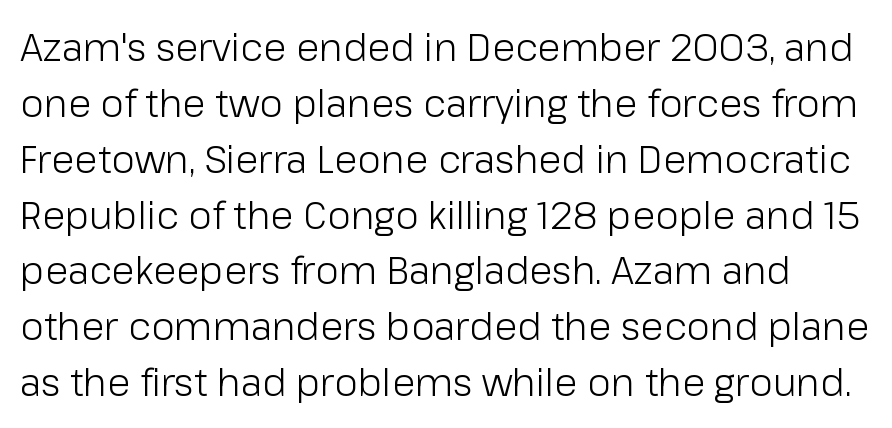
{"serif": "no", "italic": "no", "bold": "no", "weight": "light", "width": "normal", "stroke_contrast": "low", "x_height": "medium", "monospaced": "no", "underline": "no", "line_spacing": "normal", "line_spacing_ratio": 1.47, "letter_spacing": "normal", "letter_spacing_em": 0.0, "glyph_px": 38}
